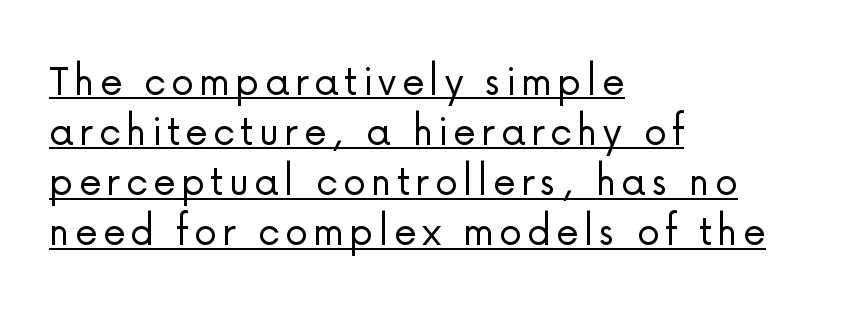
Q: Is the text bold? A: No.
Q: Is the text italic (slanted)? A: No, it is upright.
Q: Is the typeface a serif or a sans-serif typeface? A: Sans-serif.
Q: Is the text underlined? A: Yes.
Q: How is the paragraph aligned? A: Left-aligned.
Q: Is the spacing between lines tight, normal or loose? A: Tight.
Q: Width (condensed, normal, or wide)? A: Normal.
Q: Stroke contrast? A: Low.
Q: x-height? A: Medium.
Q: Monospaced? A: No.
